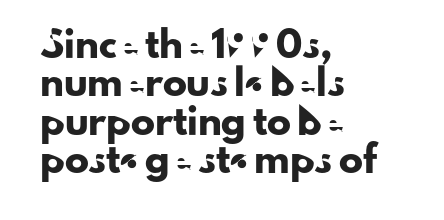
How would I describe the line gaps? Plain and ordinary. Teacher's note: observe the even left margin — that is flush-left alignment. Decoration check: the copy has no underline. Characters follow at the spacing the type designer built in. Is there any slant? The stems are plumb.
